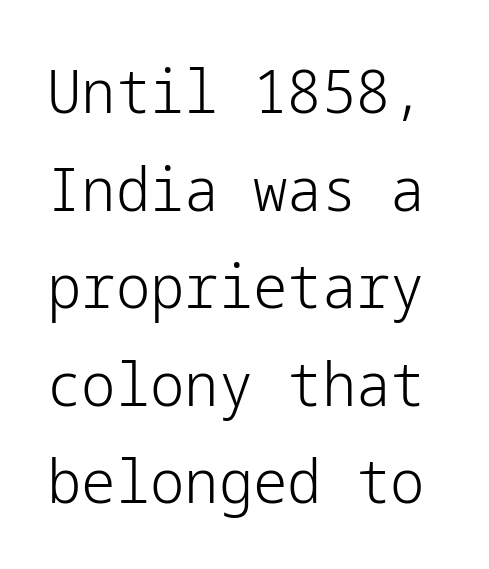
The image shows 61 px light sans-serif type, upright; set normal line spacing (1.6x), normal letter spacing, not underlined; low stroke contrast and a medium x-height.
